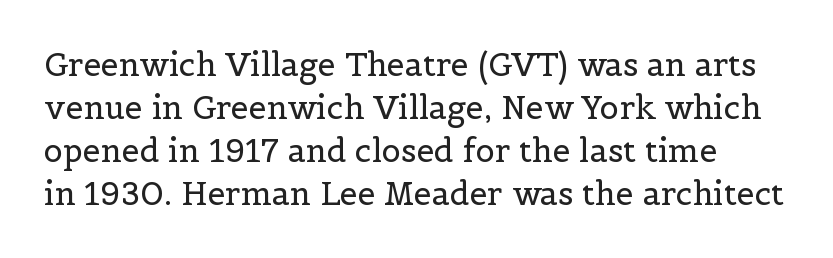
The image shows 32 px regular-weight serif type, upright; set normal line spacing (1.34x), normal letter spacing, not underlined; a medium x-height.
